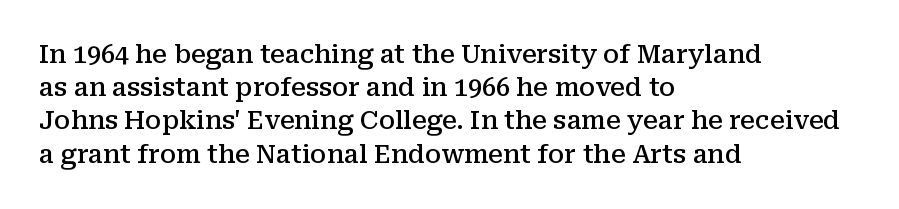
Which margin do the lines hug? The left one — the right edge is uneven. The space beneath each line is pristine and unruled. The line texture is even and compact thanks to regular tracking. Line spacing here is normal. The face used here is a semibold: visibly heavier than regular, lighter than bold.
